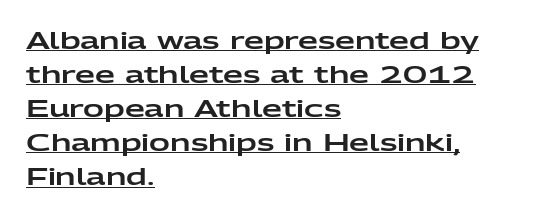
{"italic": "no", "underline": "yes", "align": "left", "line_spacing": "normal", "line_spacing_ratio": 1.48, "letter_spacing": "normal", "letter_spacing_em": 0.0, "glyph_px": 23}
